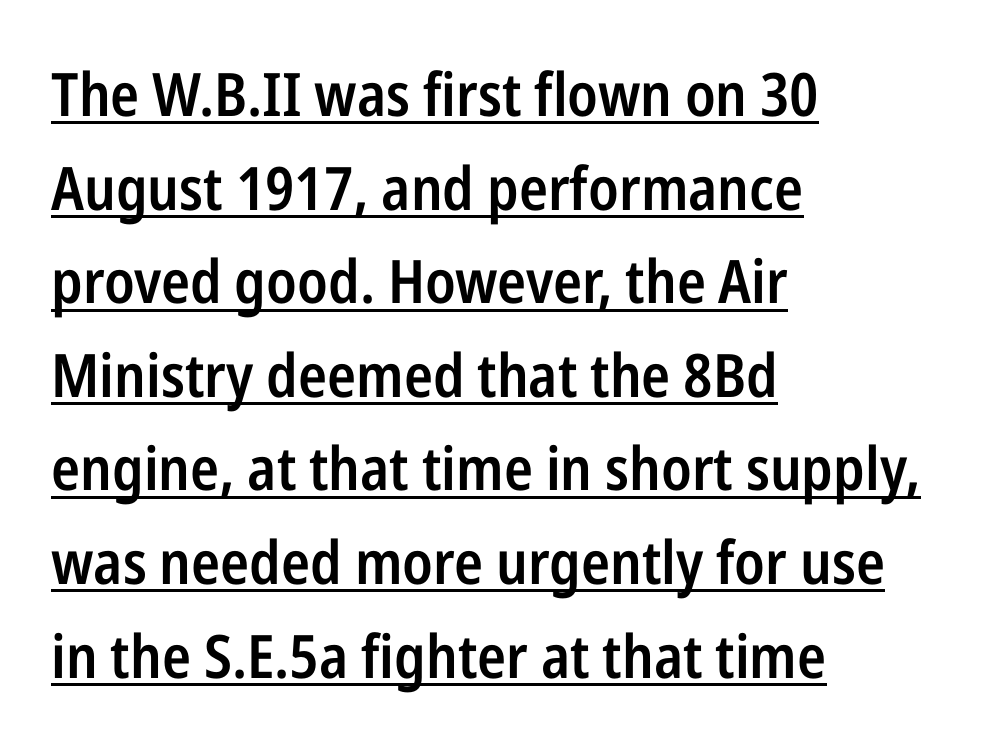
{"serif": "no", "italic": "no", "bold": "semi", "weight": "semibold", "width": "condensed", "stroke_contrast": "low", "x_height": "medium", "monospaced": "no", "underline": "yes", "align": "left", "line_spacing": "normal", "line_spacing_ratio": 1.56, "letter_spacing": "normal", "letter_spacing_em": 0.0, "glyph_px": 60}
